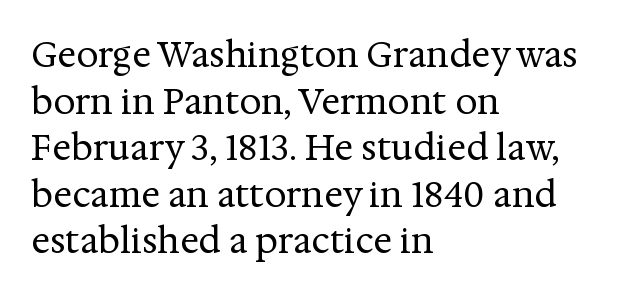
{"serif": "yes", "italic": "no", "bold": "no", "weight": "regular", "width": "normal", "stroke_contrast": "medium", "x_height": "medium", "monospaced": "no", "underline": "no", "align": "left", "line_spacing": "normal", "line_spacing_ratio": 1.33, "letter_spacing": "normal", "letter_spacing_em": 0.0, "glyph_px": 35}
